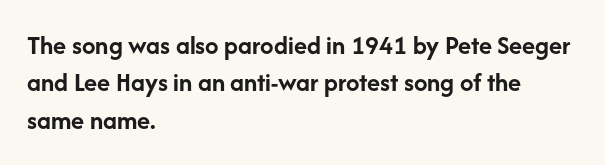
The image shows 27 px bold type, upright; set left-aligned, normal line spacing (1.38x), normal letter spacing, not underlined.
